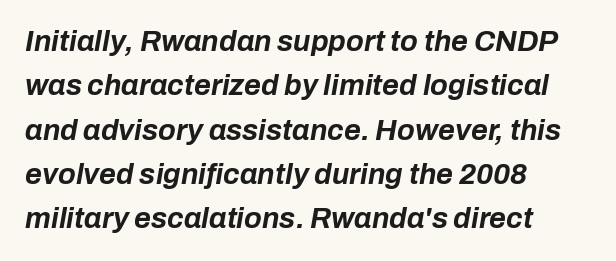
Q: Is the text bold? A: Yes.
Q: Is the text italic (slanted)? A: Yes, it leans right by about 10 degrees.
Q: Is the text underlined? A: No.
Q: How is the paragraph aligned? A: Left-aligned.
Q: Is the spacing between letters normal or unusually wide? A: Normal.
Q: Is the spacing between lines tight, normal or loose? A: Normal.
Q: Width (condensed, normal, or wide)? A: Normal.
Q: Stroke contrast? A: Low.
Q: x-height? A: Medium.
Q: Monospaced? A: No.
